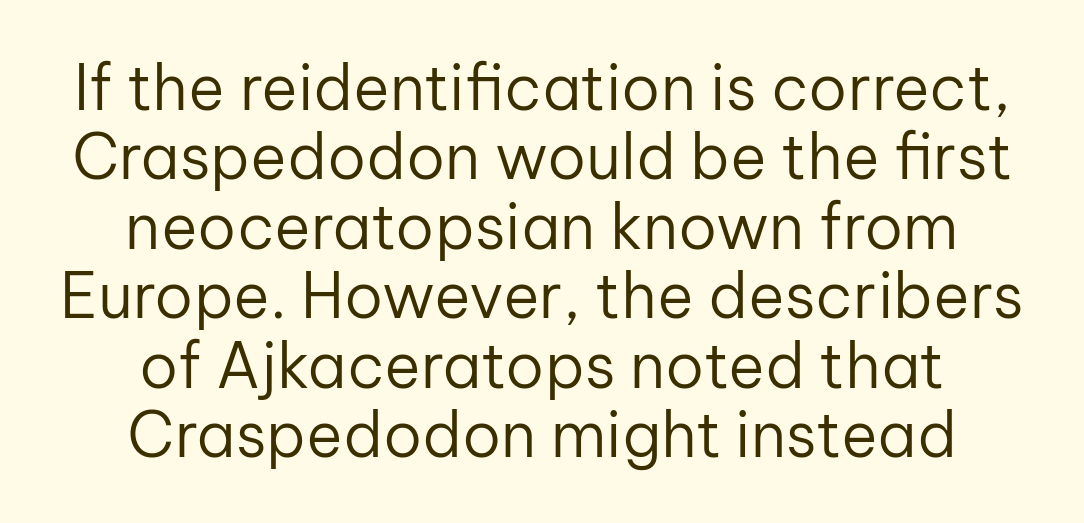
Q: Is the text bold? A: No.
Q: Is the text italic (slanted)? A: No, it is upright.
Q: Is the typeface a serif or a sans-serif typeface? A: Sans-serif.
Q: Is the text underlined? A: No.
Q: How is the paragraph aligned? A: Centered.
Q: Is the spacing between letters normal or unusually wide? A: Normal.
Q: Is the spacing between lines tight, normal or loose? A: Tight.
Q: Width (condensed, normal, or wide)? A: Normal.
Q: Stroke contrast? A: Low.
Q: x-height? A: Medium.
Q: Monospaced? A: No.
